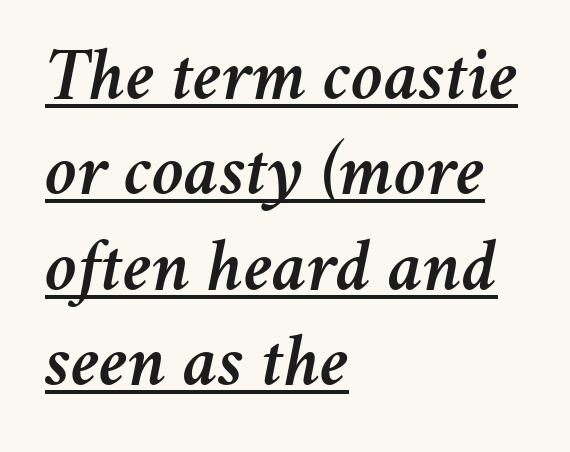
The image shows 74 px text type, italic (leaning right); set left-aligned, normal line spacing (1.29x), normal letter spacing, underlined; medium stroke contrast and a medium x-height.
